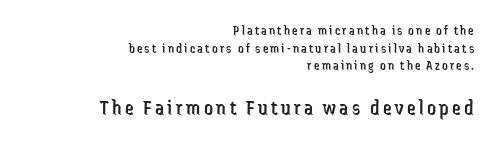
Designer's note — italics off, roman on. Has an underline been added? It has not. Think standard paragraph weight, or any step lighter than that. Casual observation: everything's shoved over to the right. The block sitting lower on the canvas is the one with enlarged characters.
